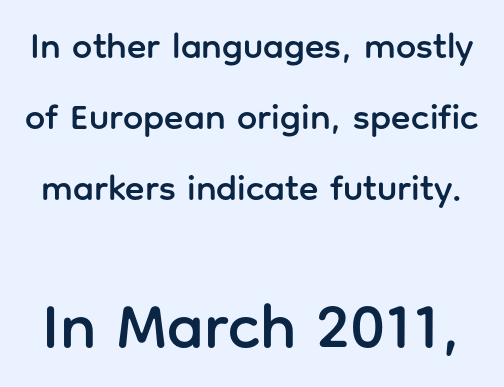
The image shows 63 px sans-serif type, upright; set loose line spacing (1.97x), normal letter spacing, not underlined; the second (bottom) block is 1.75x larger; low stroke contrast and a medium x-height.
